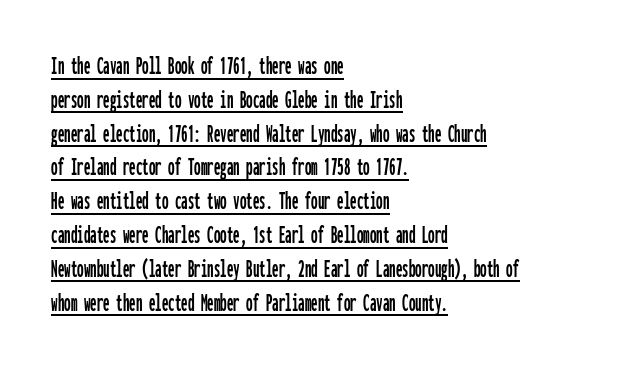
{"italic": "no", "underline": "yes", "align": "left", "line_spacing": "normal", "line_spacing_ratio": 1.3, "letter_spacing": "normal", "letter_spacing_em": 0.0, "glyph_px": 26}
